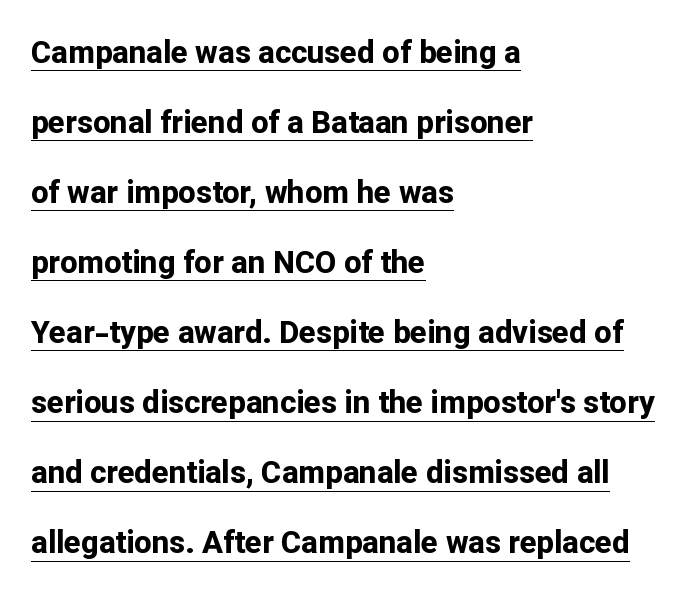
The setting favours the left margin, as ordinary paragraphs usually do. You could call the tracking neutral — neither tight nor loose. Underlined type. Ordinary non-slanted type is in use. Every letter is thick-stroked: bold, no question.
